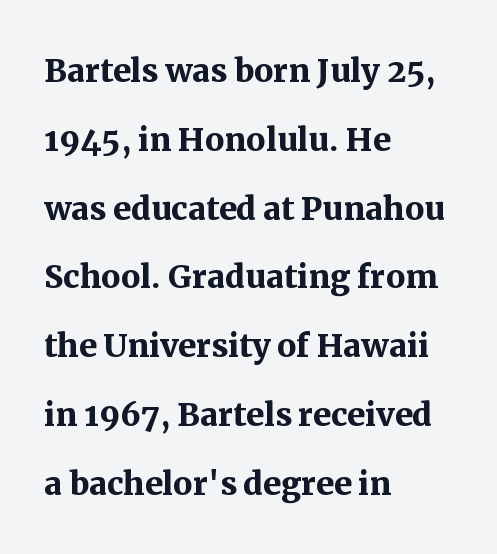
The image shows 43 px semibold serif type, upright; set left-aligned, normal line spacing (1.6x), normal letter spacing, not underlined; medium stroke contrast and a medium x-height.
